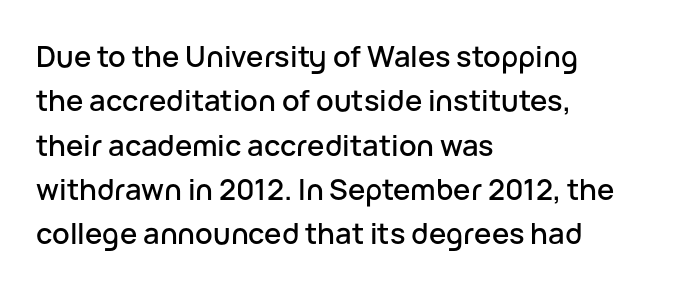
Q: Is the text italic (slanted)? A: No, it is upright.
Q: Is the typeface a serif or a sans-serif typeface? A: Sans-serif.
Q: Is the text underlined? A: No.
Q: How is the paragraph aligned? A: Left-aligned.
Q: Is the spacing between letters normal or unusually wide? A: Normal.
Q: Is the spacing between lines tight, normal or loose? A: Normal.
Q: Width (condensed, normal, or wide)? A: Normal.
Q: Stroke contrast? A: Low.
Q: x-height? A: Medium.
Q: Monospaced? A: No.
